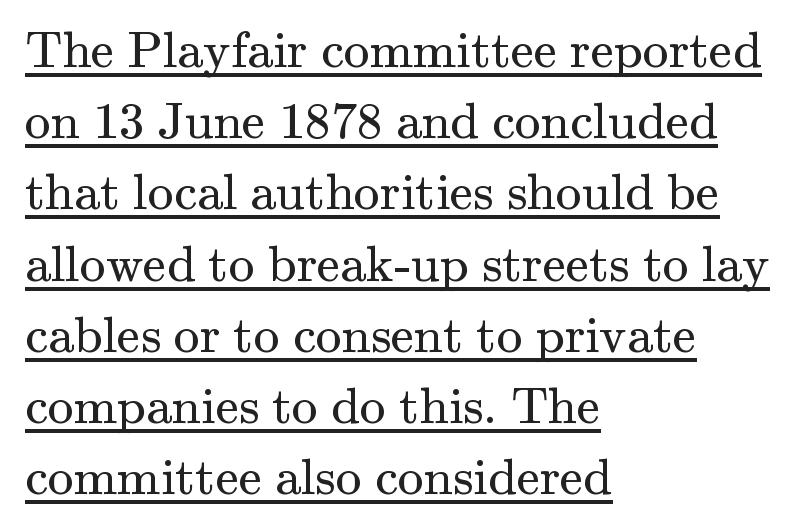
{"serif": "yes", "italic": "no", "bold": "no", "weight": "regular", "width": "normal", "stroke_contrast": "medium", "x_height": "small", "monospaced": "no", "underline": "yes", "align": "left", "line_spacing": "normal", "line_spacing_ratio": 1.37, "letter_spacing": "normal", "letter_spacing_em": 0.0, "glyph_px": 52}
